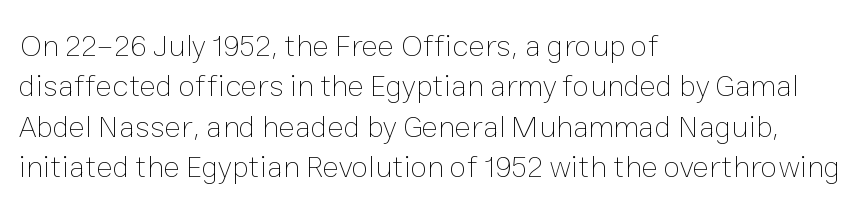
{"italic": "no", "bold": "no", "weight": "thin", "width": "normal", "stroke_contrast": "low", "x_height": "medium", "monospaced": "no", "underline": "no", "align": "left", "line_spacing": "normal", "line_spacing_ratio": 1.3, "letter_spacing": "normal", "letter_spacing_em": 0.0, "glyph_px": 31}
